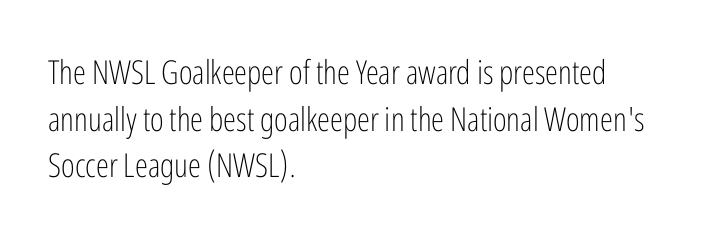
{"serif": "no", "italic": "no", "bold": "no", "weight": "light", "width": "condensed", "stroke_contrast": "low", "x_height": "medium", "monospaced": "no", "underline": "no", "align": "left", "line_spacing": "normal", "line_spacing_ratio": 1.41, "letter_spacing": "normal", "letter_spacing_em": 0.0, "glyph_px": 33}
